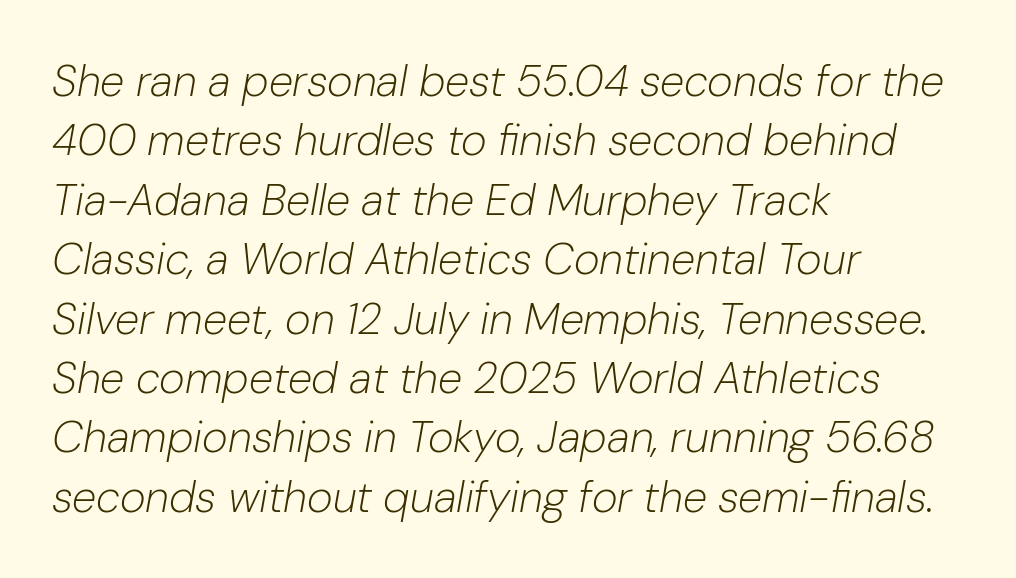
{"italic": "yes", "lean": "right", "slant_degrees": 10, "bold": "no", "weight": "light", "width": "normal", "stroke_contrast": "low", "x_height": "medium", "monospaced": "no", "underline": "no", "align": "left", "line_spacing": "normal", "line_spacing_ratio": 1.35, "letter_spacing": "normal", "letter_spacing_em": 0.0, "glyph_px": 44}
